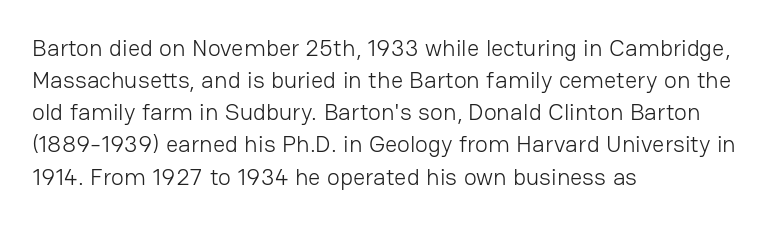
The strip under each line holds only bare page. You could call the tracking neutral — neither tight nor loose. Where is the straight margin? On the left. Upright lettering throughout. The weight tops out at a normal text grade.
